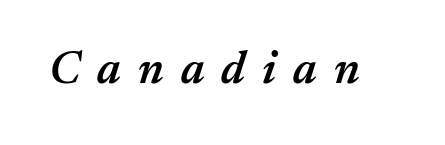
The image shows 46 px semibold type, italic (leaning right); set unusually wide letter spacing (+0.37 em), not underlined; medium stroke contrast and a medium x-height.
